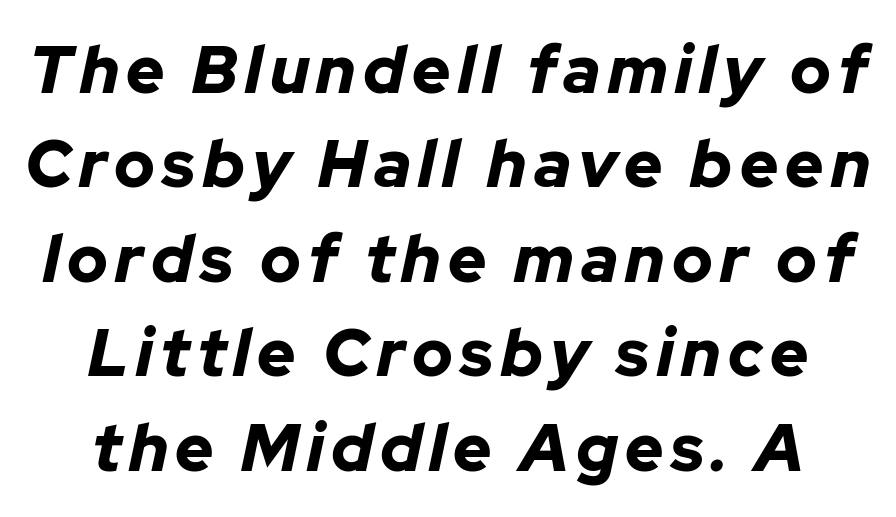
The image shows 66 px bold type, italic (leaning right); set normal line spacing (1.43x), not underlined; low stroke contrast and a medium x-height.
